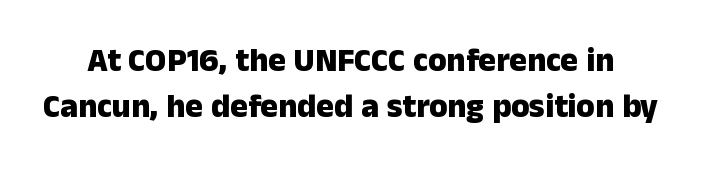
Q: Is the text bold? A: Yes.
Q: Is the text italic (slanted)? A: No, it is upright.
Q: Is the typeface a serif or a sans-serif typeface? A: Sans-serif.
Q: Is the text underlined? A: No.
Q: Is the spacing between letters normal or unusually wide? A: Normal.
Q: Is the spacing between lines tight, normal or loose? A: Normal.
Q: Width (condensed, normal, or wide)? A: Normal.
Q: Stroke contrast? A: Low.
Q: x-height? A: Medium.
Q: Monospaced? A: No.
